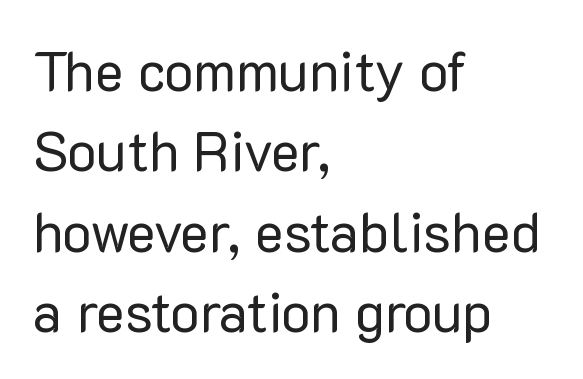
Q: Is the text bold? A: No.
Q: Is the text italic (slanted)? A: No, it is upright.
Q: Is the typeface a serif or a sans-serif typeface? A: Sans-serif.
Q: Is the text underlined? A: No.
Q: How is the paragraph aligned? A: Left-aligned.
Q: Is the spacing between letters normal or unusually wide? A: Normal.
Q: Is the spacing between lines tight, normal or loose? A: Normal.
Q: Width (condensed, normal, or wide)? A: Normal.
Q: Stroke contrast? A: Low.
Q: x-height? A: Medium.
Q: Monospaced? A: No.
